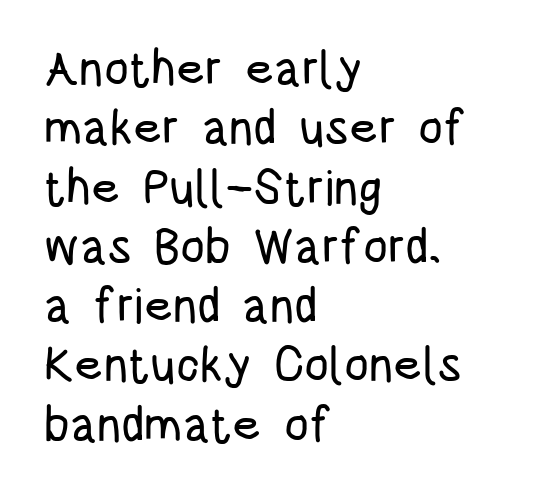
Q: Is the text italic (slanted)? A: No, it is upright.
Q: Is the typeface a serif or a sans-serif typeface? A: Sans-serif.
Q: Is the text underlined? A: No.
Q: How is the paragraph aligned? A: Left-aligned.
Q: Is the spacing between letters normal or unusually wide? A: Normal.
Q: Width (condensed, normal, or wide)? A: Condensed.
Q: Stroke contrast? A: Low.
Q: x-height? A: Large.
Q: Monospaced? A: No.
